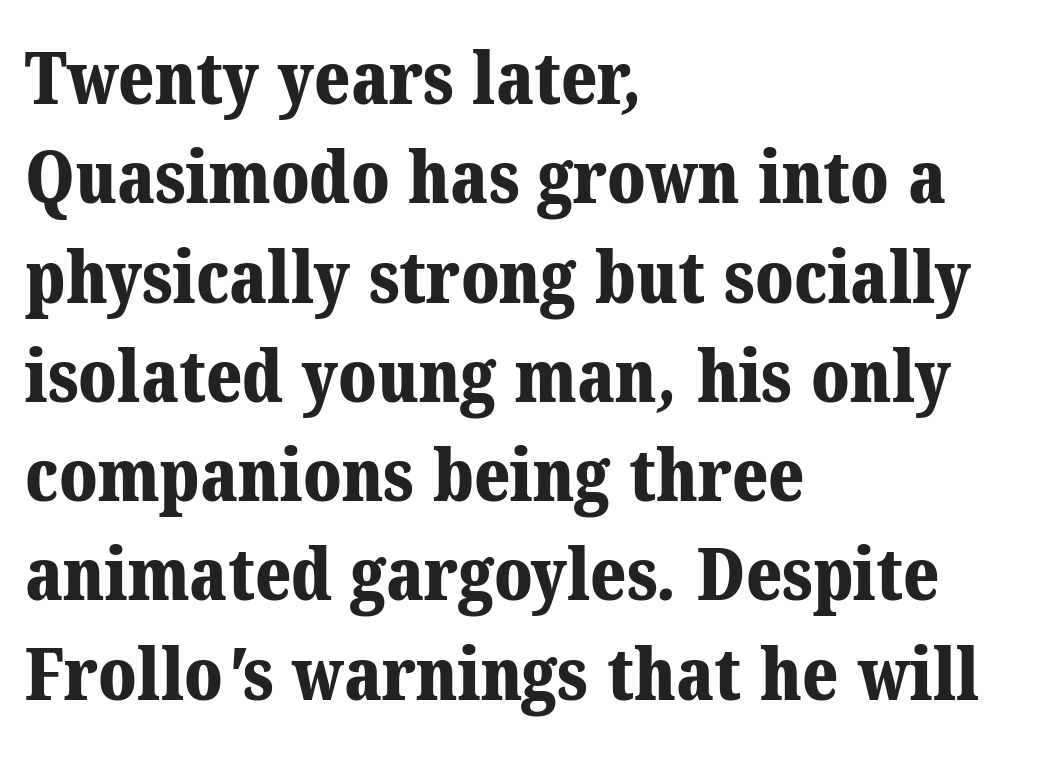
The image shows 73 px bold serif type; set left-aligned, normal line spacing (1.36x), normal letter spacing, not underlined; medium stroke contrast and a medium x-height.
